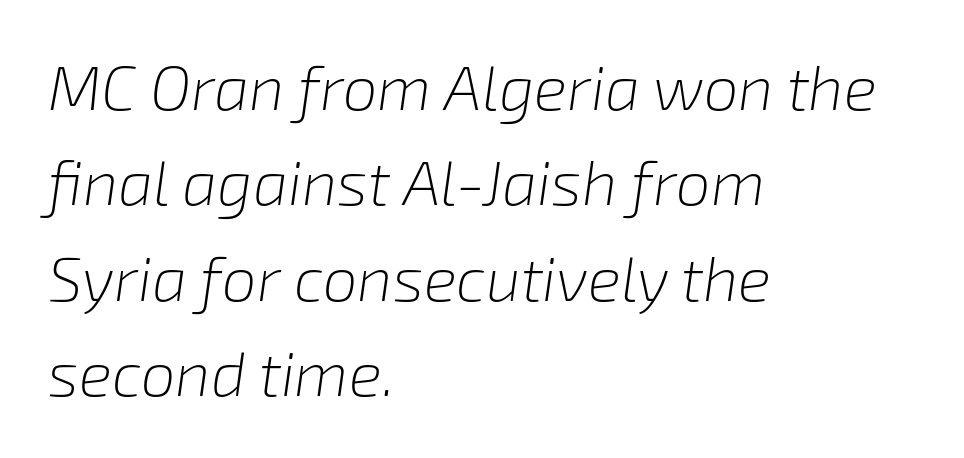
{"italic": "yes", "lean": "right", "slant_degrees": 8, "bold": "no", "weight": "light", "width": "normal", "stroke_contrast": "low", "x_height": "medium", "monospaced": "no", "underline": "no", "align": "left", "line_spacing": "normal", "line_spacing_ratio": 1.54, "letter_spacing": "normal", "letter_spacing_em": 0.0, "glyph_px": 62}
